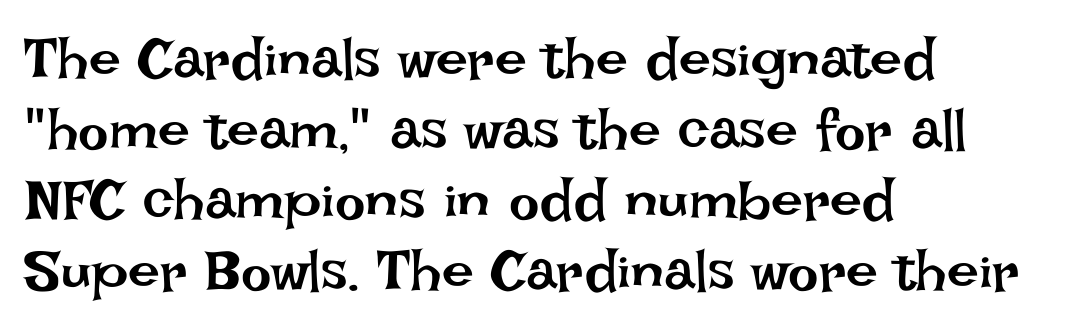
Honestly, the letter spacing is just normal — you wouldn't notice it. Underline: absent. Ordinary non-slanted type is in use. The passage shown is not bold in any degree. Here the designer chose a conventional face with non-uniform glyph widths.
